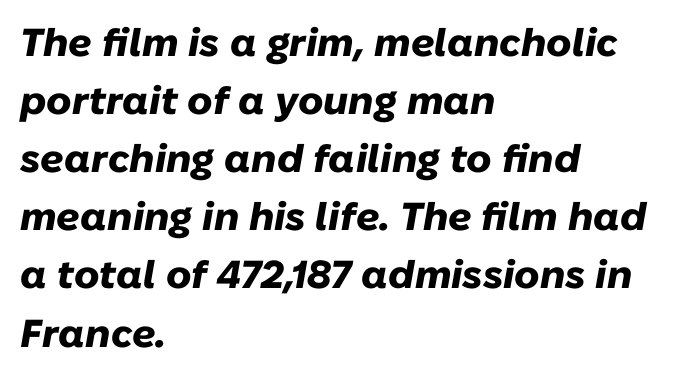
{"italic": "yes", "lean": "right", "slant_degrees": 10, "bold": "yes", "weight": "heavy", "width": "normal", "stroke_contrast": "low", "x_height": "medium", "monospaced": "no", "underline": "no", "align": "left", "line_spacing": "normal", "line_spacing_ratio": 1.49, "letter_spacing": "normal", "letter_spacing_em": 0.0, "glyph_px": 39}
